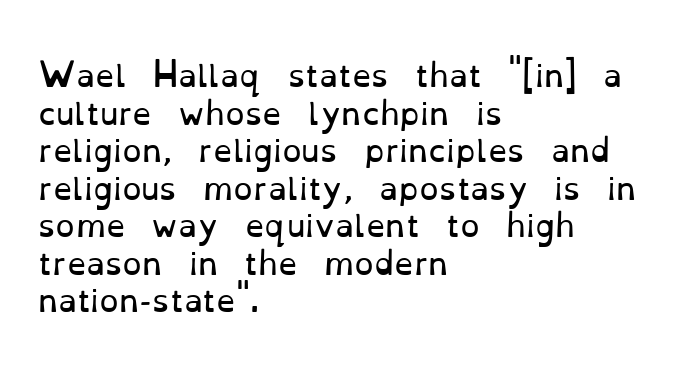
{"serif": "yes", "italic": "no", "bold": "no", "weight": "regular", "width": "normal", "stroke_contrast": "low", "x_height": "small", "monospaced": "no", "underline": "no", "align": "left", "line_spacing_ratio": 1.21, "letter_spacing": "normal", "letter_spacing_em": 0.0, "glyph_px": 31}
